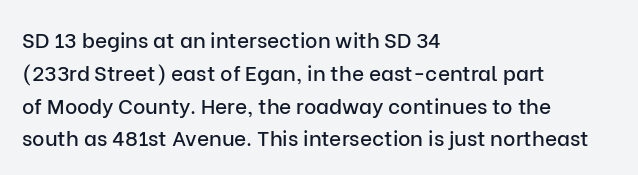
Q: Is the text italic (slanted)? A: No, it is upright.
Q: Is the text underlined? A: No.
Q: How is the paragraph aligned? A: Left-aligned.
Q: Is the spacing between letters normal or unusually wide? A: Normal.
Q: Is the spacing between lines tight, normal or loose? A: Normal.
